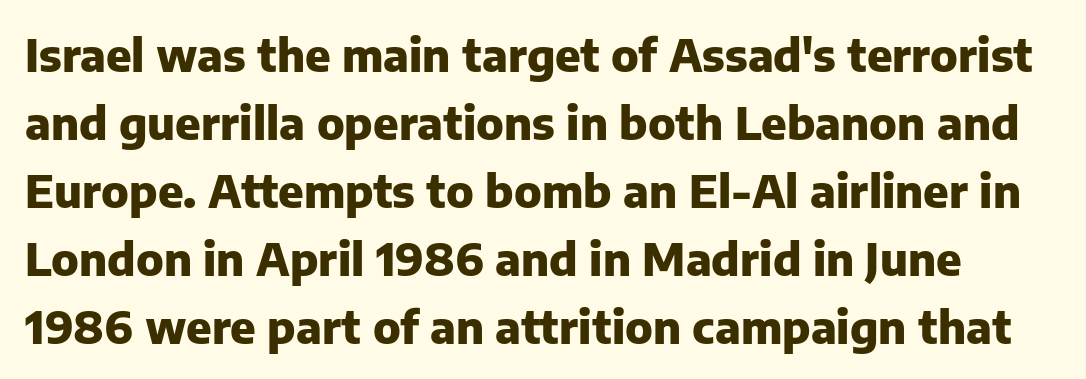
Q: Is the text bold? A: Yes.
Q: Is the text italic (slanted)? A: No, it is upright.
Q: Is the typeface a serif or a sans-serif typeface? A: Sans-serif.
Q: Is the text underlined? A: No.
Q: Is the spacing between letters normal or unusually wide? A: Normal.
Q: Is the spacing between lines tight, normal or loose? A: Normal.
Q: Width (condensed, normal, or wide)? A: Normal.
Q: Stroke contrast? A: Low.
Q: x-height? A: Medium.
Q: Monospaced? A: No.
